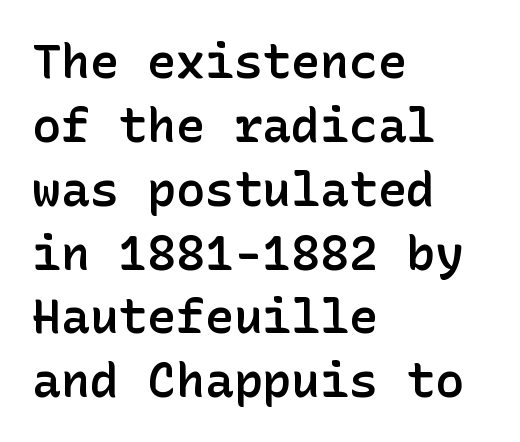
Q: Is the text bold? A: Semi-bold.
Q: Is the text italic (slanted)? A: No, it is upright.
Q: Is the typeface a serif or a sans-serif typeface? A: Sans-serif.
Q: Is the text underlined? A: No.
Q: How is the paragraph aligned? A: Left-aligned.
Q: Is the spacing between letters normal or unusually wide? A: Normal.
Q: Is the spacing between lines tight, normal or loose? A: Normal.
Q: Width (condensed, normal, or wide)? A: Normal.
Q: Stroke contrast? A: Low.
Q: x-height? A: Medium.
